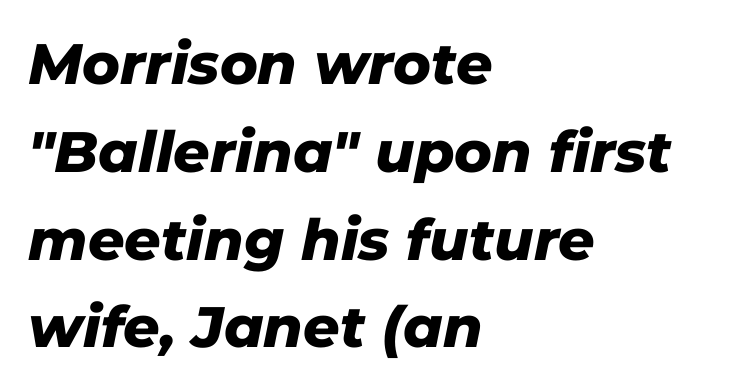
Typeset ragged right — the left edge is the straight one. The rendering uses a moderate line-height, typical for paragraphs. The foot of each line stays bare and open. Posture: slanted. Think of a printed novel: that variable character pitch is what you see here. Weight: bold.
